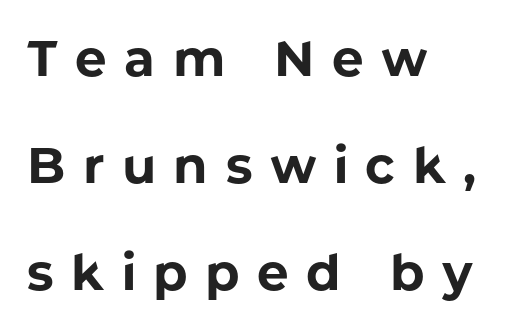
The image shows 50 px bold sans-serif type, upright; set left-aligned, loose line spacing (2.14x), unusually wide letter spacing (+0.35 em), not underlined; low stroke contrast and a medium x-height.
